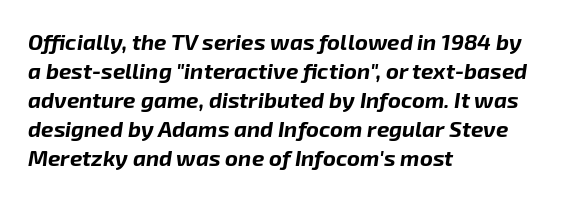
{"italic": "yes", "lean": "right", "slant_degrees": 8, "bold": "yes", "underline": "no", "align": "left", "line_spacing": "normal", "line_spacing_ratio": 1.32, "letter_spacing": "normal", "letter_spacing_em": 0.0, "glyph_px": 22}
